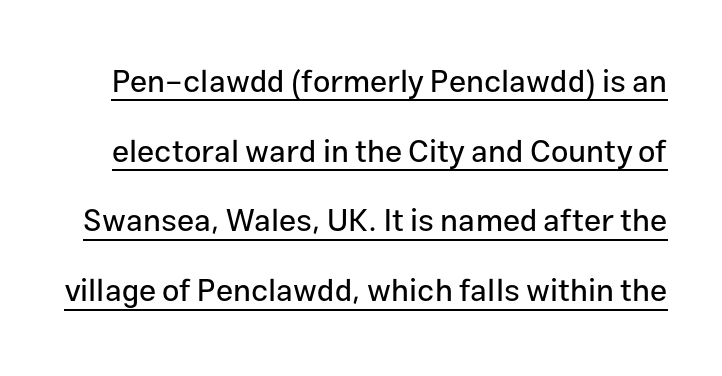
The characters display no serif detailing; their extremities are plain. There is no visible air inserted between adjacent glyphs. The letters stand straight up with perfectly vertical stems. Quick note: underline on. Is this a fixed-width face? No — the glyphs have proportional, varying widths. Horizontal bands of white between lines are thick stripes.
